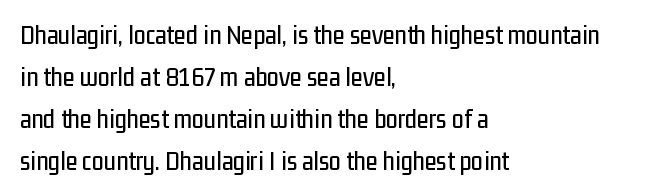
The image shows 27 px text type, upright; set left-aligned, normal line spacing (1.55x), normal letter spacing, not underlined.
